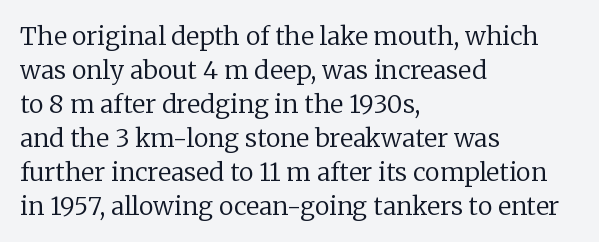
A normal amount of white space separates one row of letters from the next. Honestly, the letter spacing is just normal — you wouldn't notice it. The font's upright variant was chosen for this text. Is this a heavy cut? Hardly; it is regular or lighter. Caption: multi-line text, flush left, ragged right.
